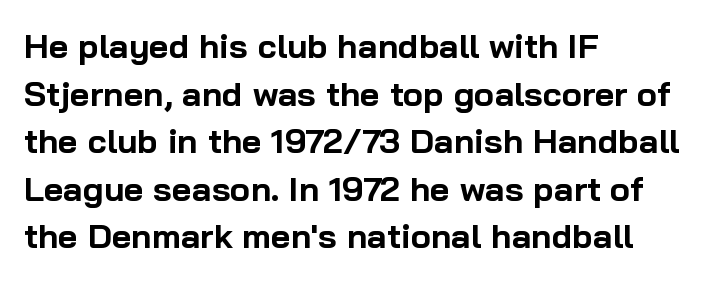
Q: Is the text bold? A: Yes.
Q: Is the text italic (slanted)? A: No, it is upright.
Q: Is the typeface a serif or a sans-serif typeface? A: Sans-serif.
Q: Is the text underlined? A: No.
Q: How is the paragraph aligned? A: Left-aligned.
Q: Is the spacing between letters normal or unusually wide? A: Normal.
Q: Is the spacing between lines tight, normal or loose? A: Normal.
Q: Width (condensed, normal, or wide)? A: Normal.
Q: Stroke contrast? A: Low.
Q: x-height? A: Medium.
Q: Monospaced? A: No.
